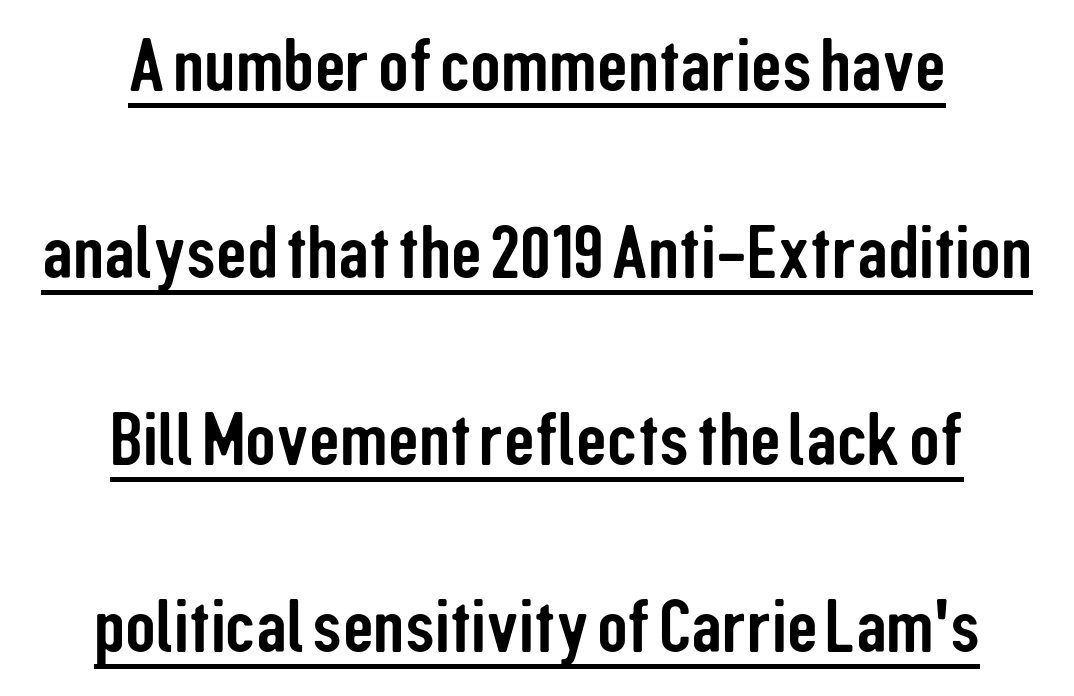
The image shows 76 px condensed sans-serif type, upright; set centered, loose line spacing (2.46x), normal letter spacing, underlined; low stroke contrast and a medium x-height.
